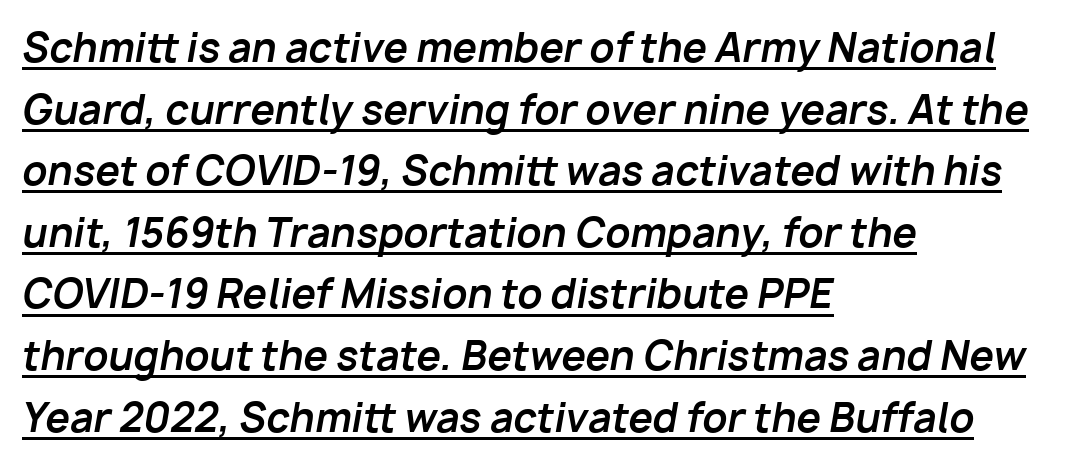
{"italic": "yes", "lean": "right", "slant_degrees": 10, "bold": "yes", "weight": "bold", "width": "normal", "stroke_contrast": "low", "x_height": "medium", "monospaced": "no", "underline": "yes", "align": "left", "line_spacing": "normal", "line_spacing_ratio": 1.58, "letter_spacing": "normal", "letter_spacing_em": 0.0, "glyph_px": 39}
